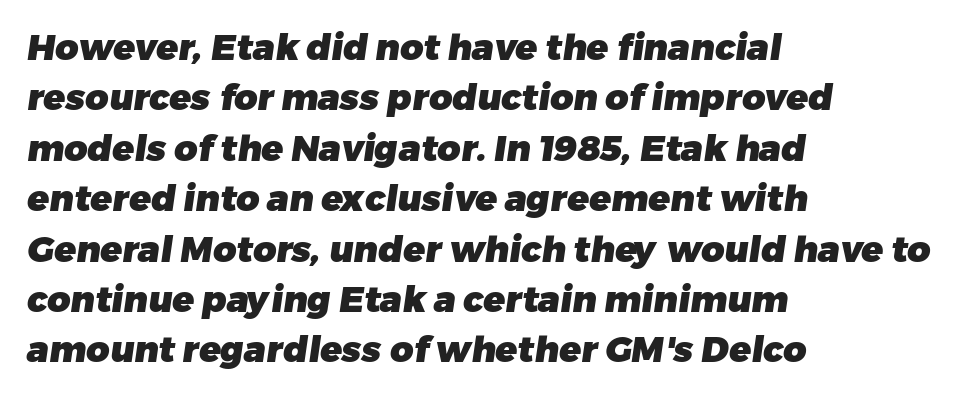
Q: Is the text bold? A: Yes.
Q: Is the typeface a serif or a sans-serif typeface? A: Sans-serif.
Q: Is the text underlined? A: No.
Q: How is the paragraph aligned? A: Left-aligned.
Q: Is the spacing between letters normal or unusually wide? A: Normal.
Q: Is the spacing between lines tight, normal or loose? A: Normal.
Q: Width (condensed, normal, or wide)? A: Normal.
Q: Stroke contrast? A: Low.
Q: x-height? A: Medium.
Q: Monospaced? A: No.
